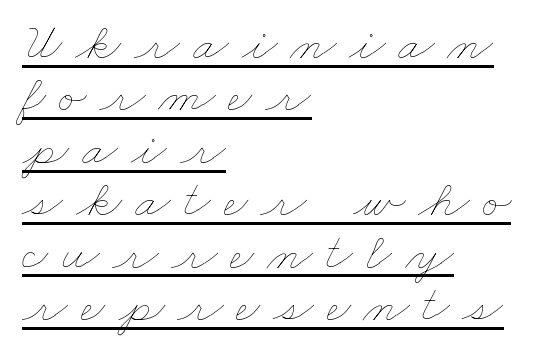
The image shows 53 px thin, wide type; set left-aligned, tight line spacing (0.99x), unusually wide letter spacing (+0.24 em), underlined; low stroke contrast and a small x-height.
